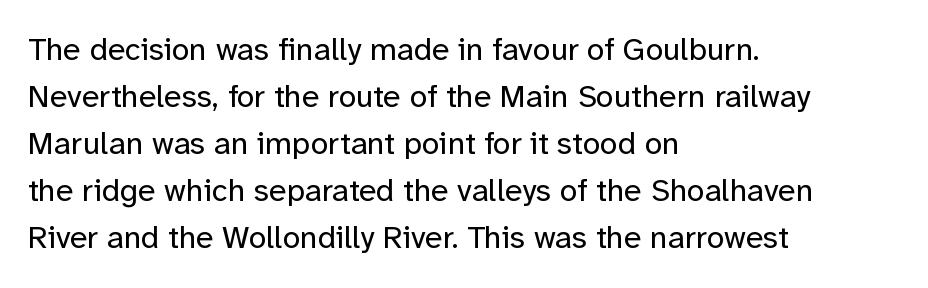
You could call the tracking neutral — neither tight nor loose. Weight: in the light-to-regular range. Horizontal bands of white between lines are of average thickness. Every stem runs plumb, perpendicular to the baseline. Varying glyph widths throughout — classic text-font behaviour. In terms of letterform style, serifs are entirely absent.
